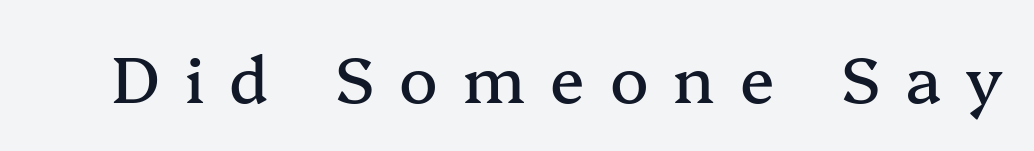
The image shows 64 px serif type, upright; set unusually wide letter spacing (+0.39 em), not underlined; medium stroke contrast and a medium x-height.
